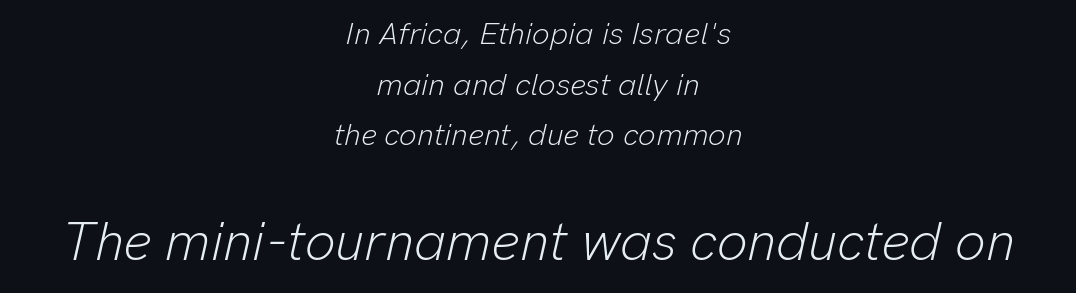
The image shows 54 px light type, italic (leaning right); set centered, normal line spacing (1.63x), normal letter spacing, not underlined; the second (bottom) block is 1.74x larger; low stroke contrast and a medium x-height.
